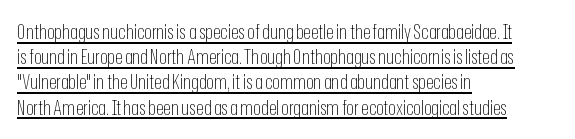
{"italic": "no", "bold": "no", "underline": "yes", "align": "left", "line_spacing": "normal", "line_spacing_ratio": 1.26, "letter_spacing": "normal", "letter_spacing_em": 0.0, "glyph_px": 20}
